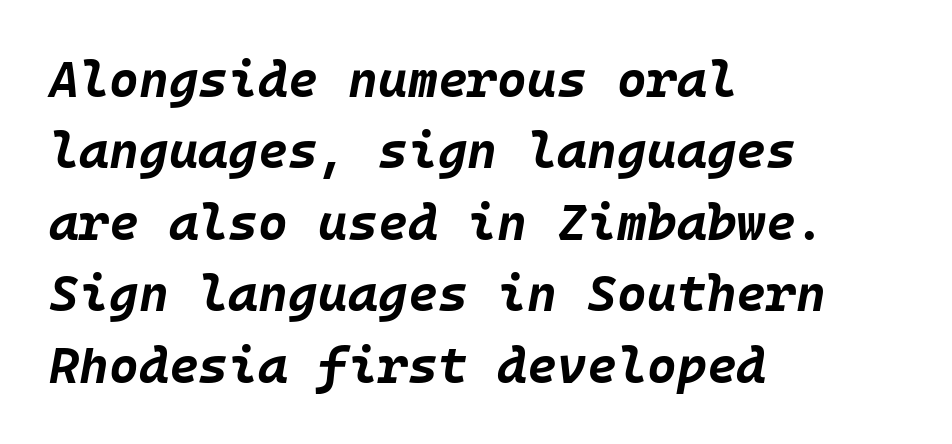
The image shows 51 px bold type, italic (leaning right); set left-aligned, normal line spacing (1.4x), normal letter spacing, not underlined; low stroke contrast and a large x-height.
